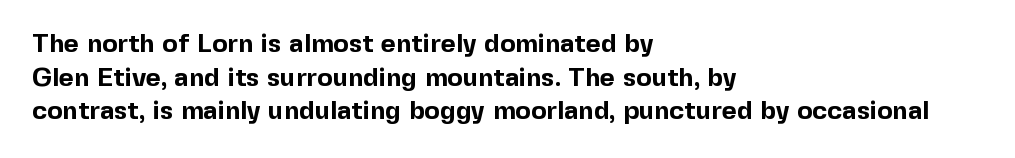
Regarding leading, the lines here are spaced in the standard way. Nothing unusual about the tracking: characters are spaced as the font intends. Clear beneath every line of the passage. The compositor pushed each line to the left boundary. Ascenders rise straight up at ninety degrees. The font is running at its bold setting.
